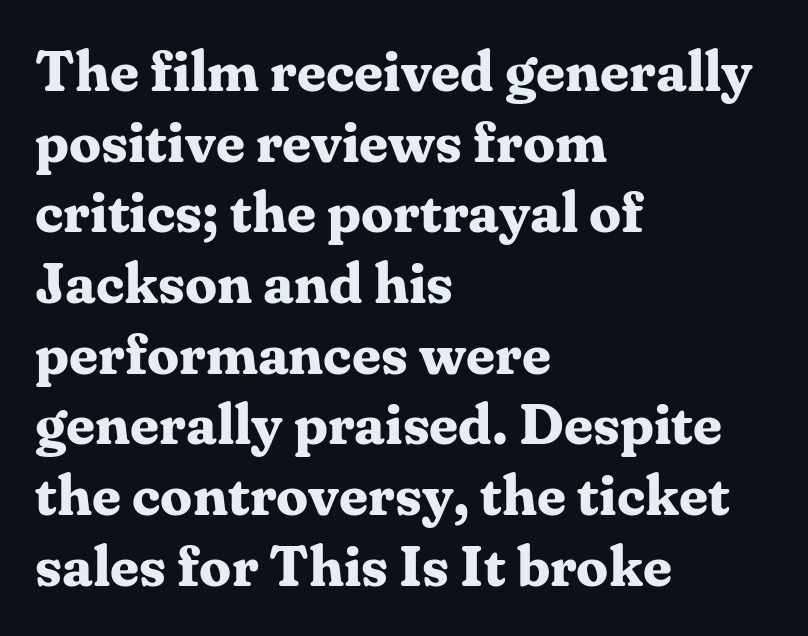
Heavy, bold letterforms. This rendering uses left alignment, leaving the right contour irregular. Bare-footed words on every line. Designer's note — italics off, roman on.
